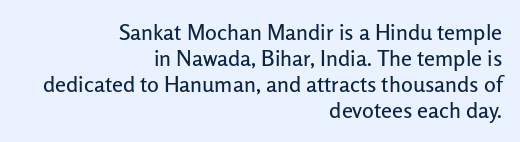
Only glyphs here, with clear space below each row. These lines keep a tight, regular rhythm from letter to letter. The setting favours the right margin, as signatures and pull-quotes sometimes do. Posture: upright roman.
